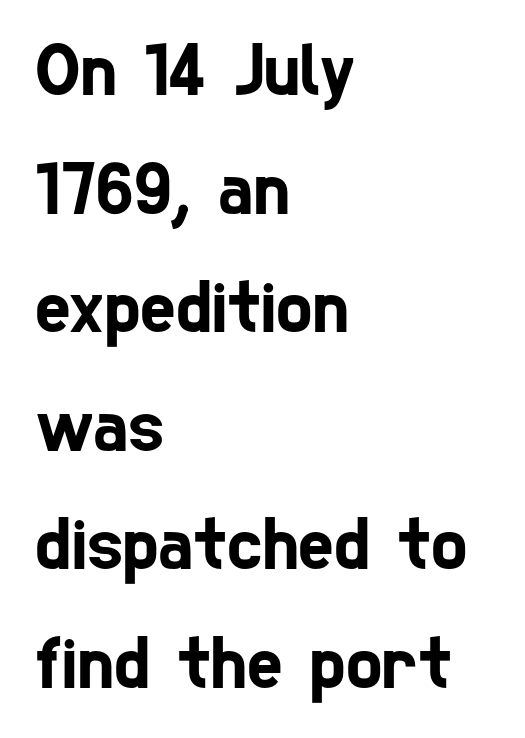
Q: Is the typeface a serif or a sans-serif typeface? A: Sans-serif.
Q: Is the text underlined? A: No.
Q: How is the paragraph aligned? A: Left-aligned.
Q: Is the spacing between letters normal or unusually wide? A: Normal.
Q: Is the spacing between lines tight, normal or loose? A: Normal.
Q: Width (condensed, normal, or wide)? A: Condensed.
Q: Stroke contrast? A: Low.
Q: x-height? A: Medium.
Q: Monospaced? A: No.
